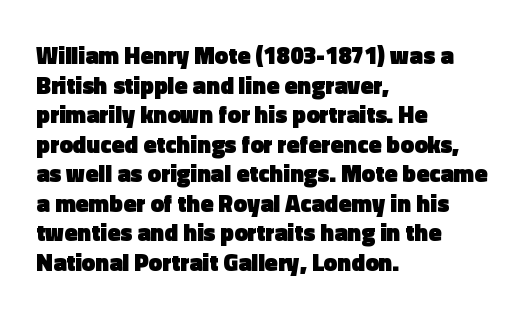
Nobody drew a line under any word here. The lettering stays uniformly vertical, giving the passage a roman look. Each word holds together tightly as a unit, with standard inter-letter gaps. A student would call this left alignment; a typographer would say flush left, rag right. Typographic density is high because the face is bold.
